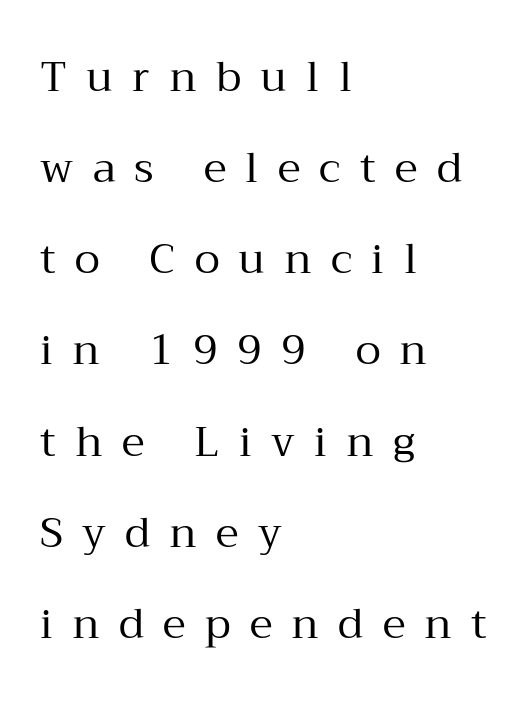
{"serif": "yes", "italic": "no", "bold": "no", "weight": "regular", "width": "normal", "stroke_contrast": "medium", "x_height": "medium", "monospaced": "no", "underline": "no", "align": "left", "line_spacing": "loose", "line_spacing_ratio": 2.17, "letter_spacing": "wide", "letter_spacing_em": 0.46, "glyph_px": 42}
